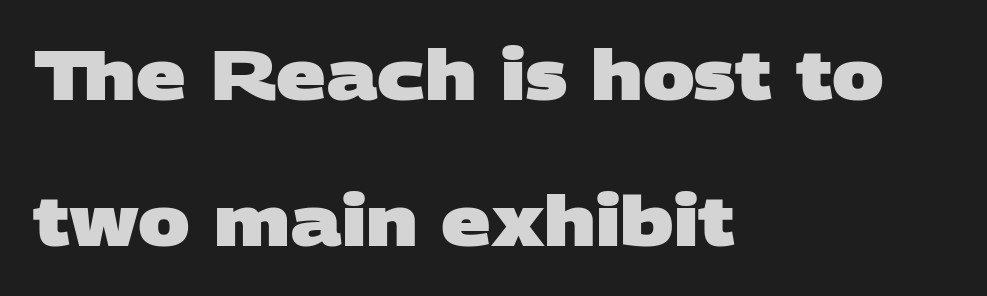
Q: Is the text bold? A: Yes.
Q: Is the typeface a serif or a sans-serif typeface? A: Sans-serif.
Q: Is the text underlined? A: No.
Q: How is the paragraph aligned? A: Left-aligned.
Q: Is the spacing between letters normal or unusually wide? A: Normal.
Q: Is the spacing between lines tight, normal or loose? A: Loose.
Q: Width (condensed, normal, or wide)? A: Wide.
Q: Stroke contrast? A: Low.
Q: x-height? A: Large.
Q: Monospaced? A: No.
